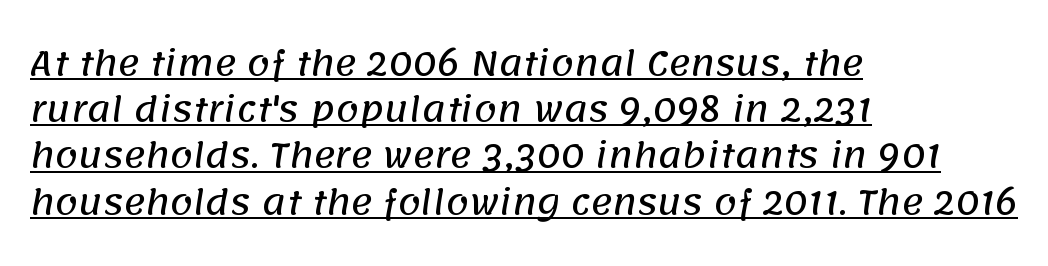
Q: Is the typeface a serif or a sans-serif typeface? A: Sans-serif.
Q: Is the text underlined? A: Yes.
Q: How is the paragraph aligned? A: Left-aligned.
Q: Is the spacing between letters normal or unusually wide? A: Normal.
Q: Is the spacing between lines tight, normal or loose? A: Normal.
Q: Width (condensed, normal, or wide)? A: Normal.
Q: Stroke contrast? A: Low.
Q: x-height? A: Large.
Q: Monospaced? A: No.
